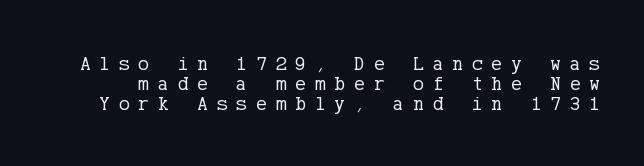
The image shows 20 px text type, upright; set tight line spacing (1.0x), unusually wide letter spacing (+0.45 em), not underlined.
